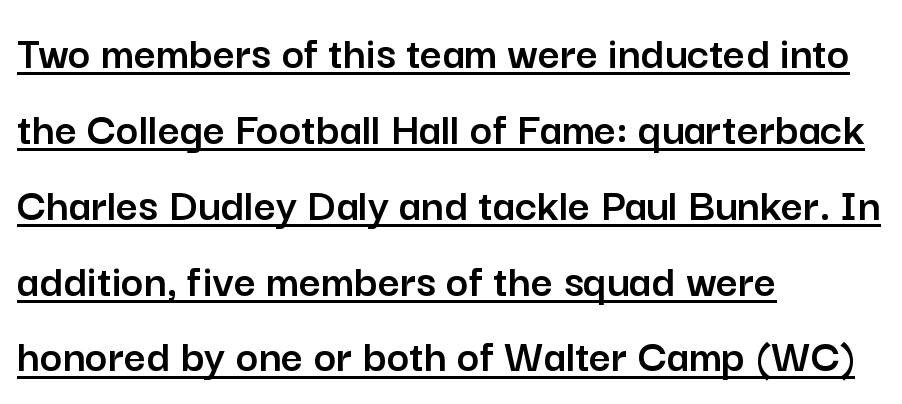
Every word sits above its own underline. What stands out about the letter spacing? Nothing — it is the standard amount. The lettering stays uniformly vertical, giving the passage a roman look. Where is the straight margin? On the left.
